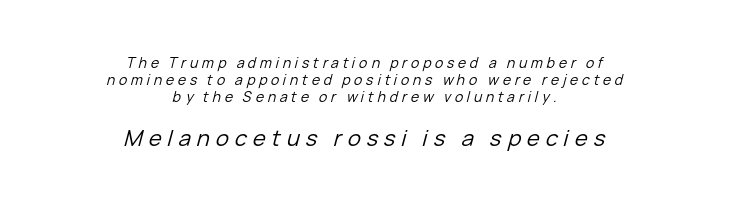
Q: Is the text bold? A: No.
Q: Is the text italic (slanted)? A: Yes, it leans right by about 15 degrees.
Q: Is the text underlined? A: No.
Q: How is the paragraph aligned? A: Centered.
Q: Is the spacing between letters normal or unusually wide? A: Unusually wide.
Q: Which block of text is set in a larger size, the first (top) or the second (bottom)? A: The second (bottom) one.
